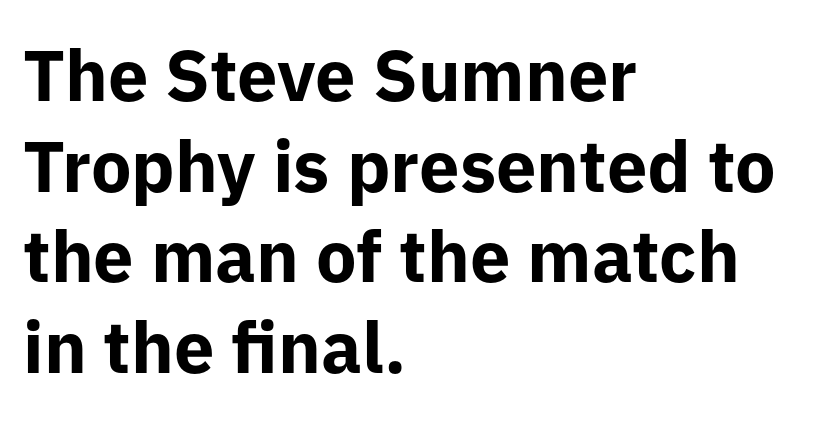
{"serif": "no", "italic": "no", "bold": "yes", "weight": "bold", "width": "normal", "stroke_contrast": "low", "x_height": "medium", "monospaced": "no", "underline": "no", "align": "left", "line_spacing": "normal", "line_spacing_ratio": 1.26, "letter_spacing": "normal", "letter_spacing_em": 0.0, "glyph_px": 72}
